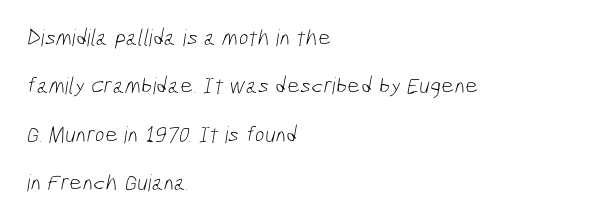
Stroke thickness stays within the range of a standard reading face or lighter. Baseline-to-baseline distance is far greater than the letter height. The horizontal fit of the characters is conventional and even. All the whitespace from short lines collects on the right. Just letters on the line, the space beneath them empty.
